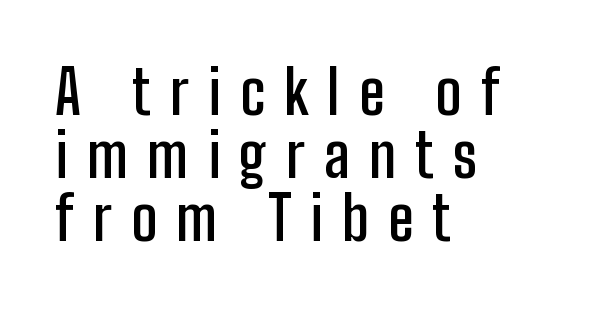
Q: Is the text bold? A: Semi-bold.
Q: Is the text italic (slanted)? A: No, it is upright.
Q: Is the typeface a serif or a sans-serif typeface? A: Sans-serif.
Q: Is the text underlined? A: No.
Q: How is the paragraph aligned? A: Left-aligned.
Q: Is the spacing between letters normal or unusually wide? A: Unusually wide.
Q: Is the spacing between lines tight, normal or loose? A: Tight.
Q: Width (condensed, normal, or wide)? A: Condensed.
Q: Stroke contrast? A: Low.
Q: x-height? A: Medium.
Q: Monospaced? A: No.
